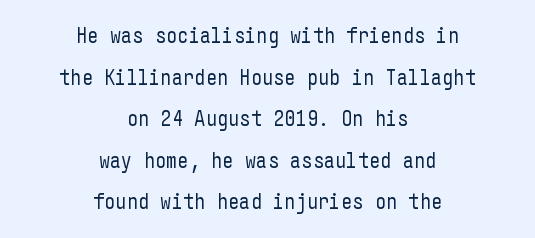
The image shows 22 px text type, upright; set centered, line spacing 1.89x, normal letter spacing, not underlined.
